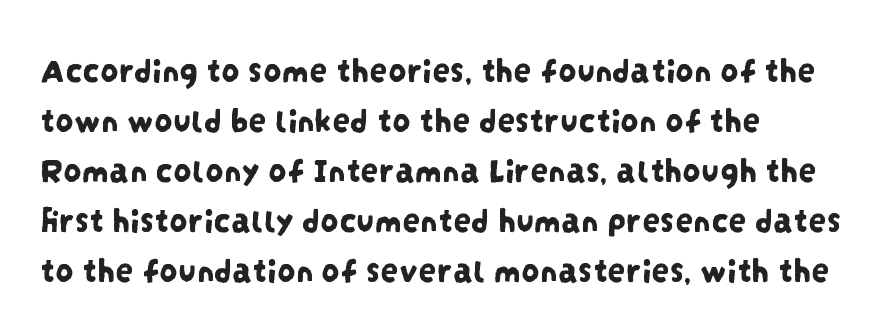
{"serif": "no", "width": "condensed", "stroke_contrast": "low", "x_height": "large", "monospaced": "no", "underline": "no", "align": "left", "line_spacing": "normal", "line_spacing_ratio": 1.39, "letter_spacing": "normal", "letter_spacing_em": 0.0, "glyph_px": 36}
